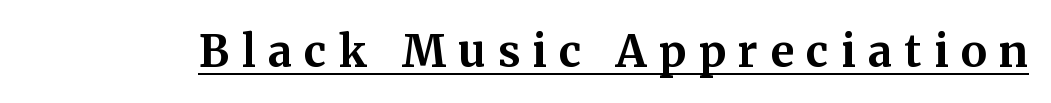
{"serif": "yes", "italic": "no", "bold": "yes", "weight": "bold", "width": "normal", "stroke_contrast": "medium", "x_height": "medium", "monospaced": "no", "underline": "yes", "letter_spacing": "wide", "letter_spacing_em": 0.28, "glyph_px": 44}
